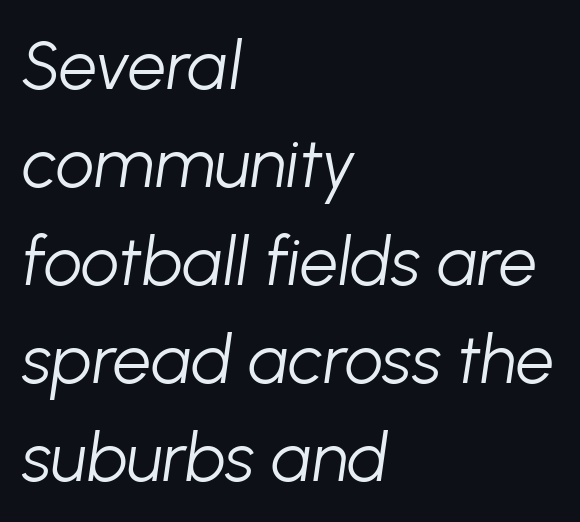
The image shows 68 px light type, italic (leaning right); set left-aligned, normal line spacing (1.44x), normal letter spacing, not underlined; low stroke contrast and a medium x-height.
